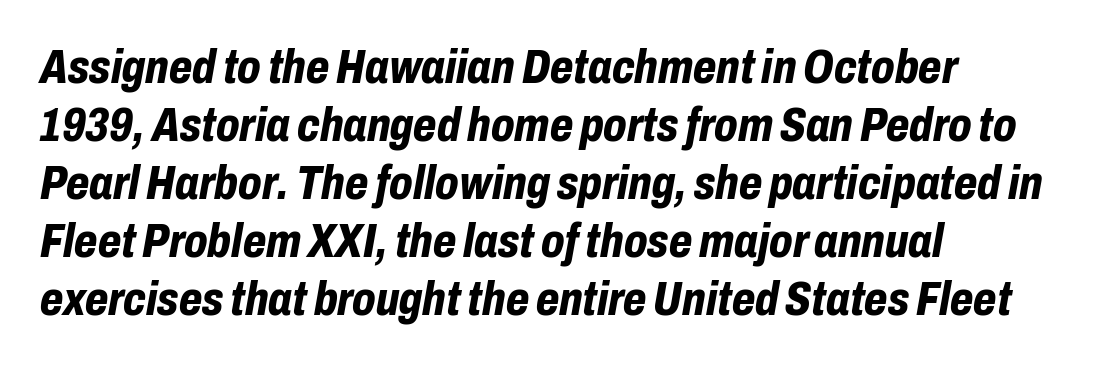
{"italic": "yes", "lean": "right", "slant_degrees": 10, "bold": "yes", "weight": "bold", "width": "condensed", "stroke_contrast": "low", "x_height": "medium", "monospaced": "no", "underline": "no", "align": "left", "line_spacing_ratio": 1.21, "letter_spacing": "normal", "letter_spacing_em": 0.0, "glyph_px": 48}
